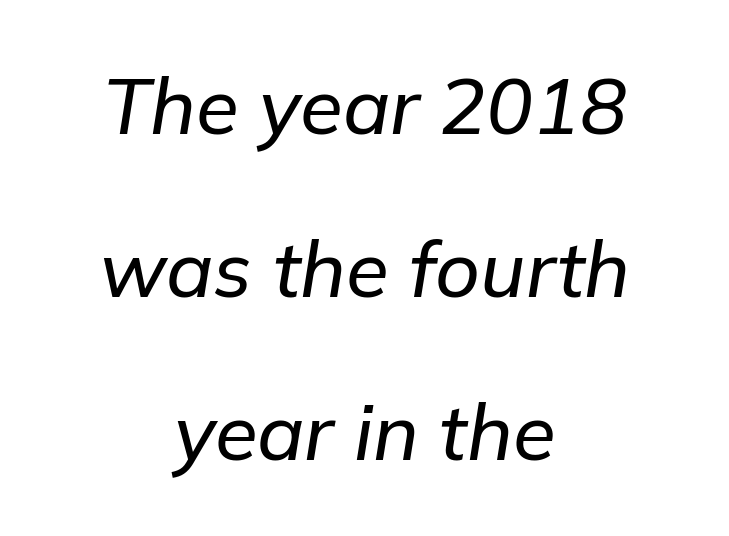
Q: Is the text italic (slanted)? A: Yes, it leans right by about 9 degrees.
Q: Is the text underlined? A: No.
Q: How is the paragraph aligned? A: Centered.
Q: Is the spacing between letters normal or unusually wide? A: Normal.
Q: Is the spacing between lines tight, normal or loose? A: Loose.
Q: Width (condensed, normal, or wide)? A: Normal.
Q: Stroke contrast? A: Low.
Q: x-height? A: Medium.
Q: Monospaced? A: No.
